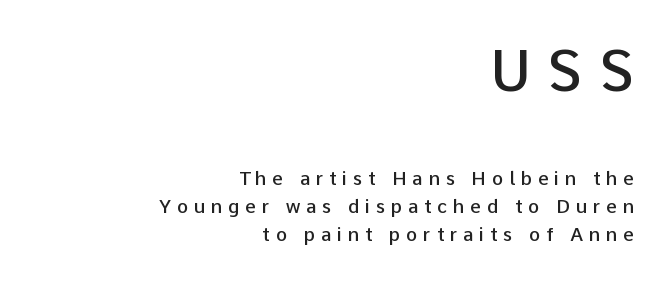
Q: Is the text bold? A: Semi-bold.
Q: Is the text italic (slanted)? A: No, it is upright.
Q: Is the typeface a serif or a sans-serif typeface? A: Sans-serif.
Q: Is the text underlined? A: No.
Q: How is the paragraph aligned? A: Right-aligned.
Q: Is the spacing between letters normal or unusually wide? A: Unusually wide.
Q: Is the spacing between lines tight, normal or loose? A: Normal.
Q: Which block of text is set in a larger size, the first (top) or the second (bottom)? A: The first (top) one.
Q: Width (condensed, normal, or wide)? A: Normal.
Q: Stroke contrast? A: Low.
Q: x-height? A: Medium.
Q: Monospaced? A: No.
